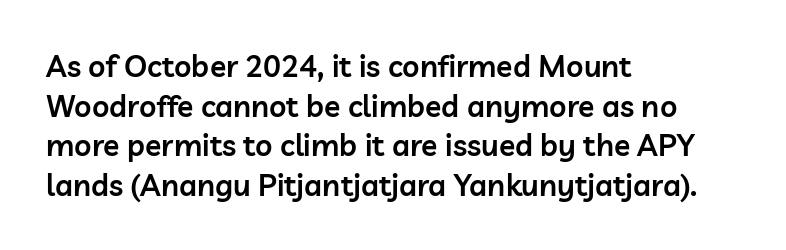
Does the leading feel generous? No, just average. Every letter is mildly thick-stroked: semibold rather than bold. Looks like regular typesetting: each glyph gets only the width it needs. The face used here is rendered with its standard letterfit. Typographically, this falls in the sans-serif category. Quick note: underline off.
